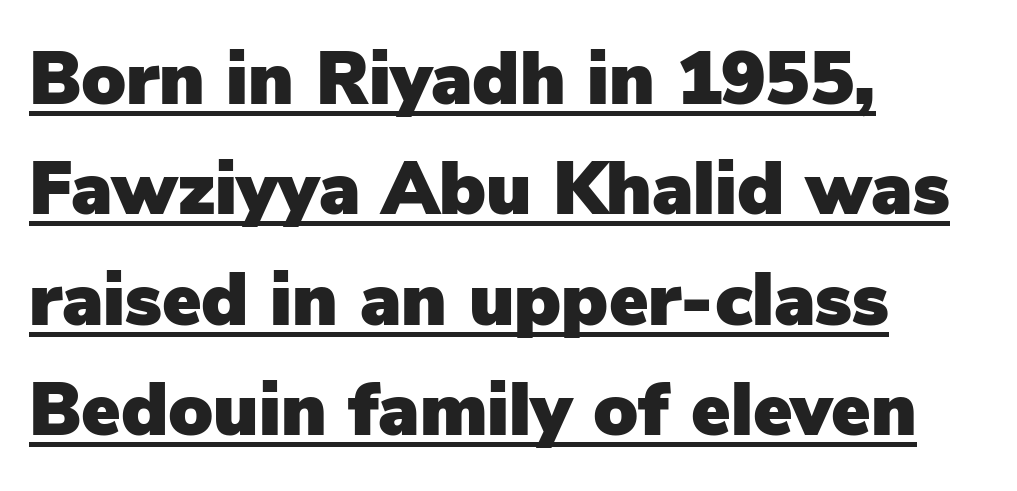
{"serif": "no", "italic": "no", "width": "normal", "stroke_contrast": "low", "x_height": "medium", "monospaced": "no", "underline": "yes", "align": "left", "line_spacing": "normal", "line_spacing_ratio": 1.49, "letter_spacing": "normal", "letter_spacing_em": 0.0, "glyph_px": 74}
